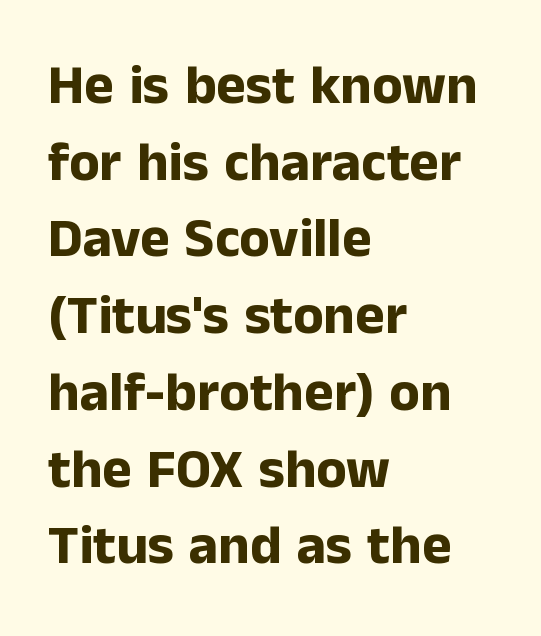
The image shows 56 px bold sans-serif type, upright; set left-aligned, normal line spacing (1.37x), normal letter spacing, not underlined; low stroke contrast and a medium x-height.
